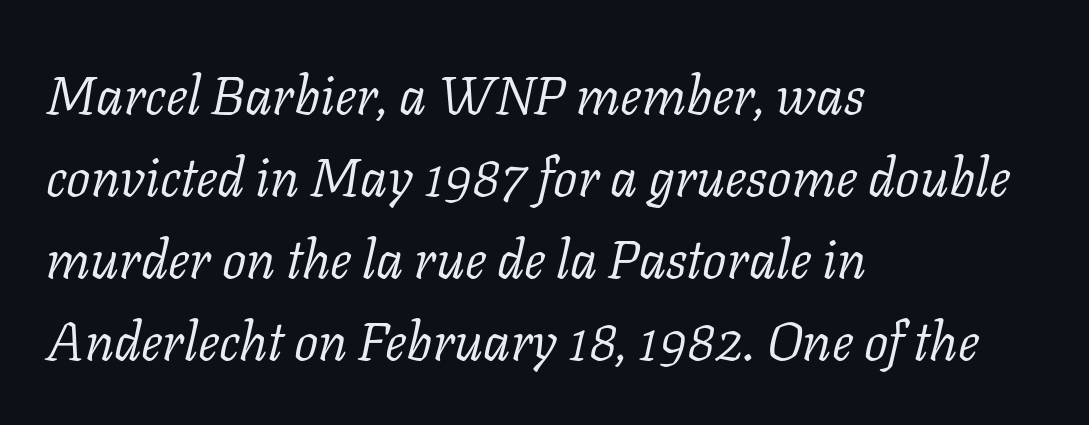
{"serif": "yes", "italic": "yes", "lean": "right", "slant_degrees": 11, "bold": "no", "weight": "light", "width": "normal", "stroke_contrast": "low", "x_height": "medium", "monospaced": "no", "underline": "no", "align": "left", "line_spacing": "normal", "line_spacing_ratio": 1.52, "letter_spacing": "normal", "letter_spacing_em": 0.0, "glyph_px": 54}
